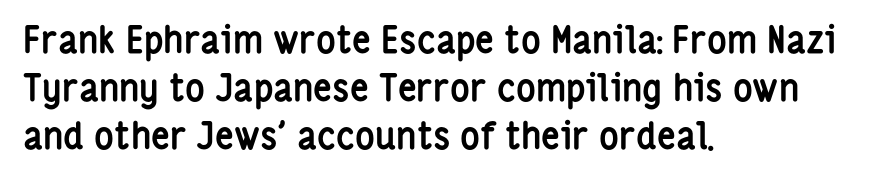
Q: Is the text bold? A: Yes.
Q: Is the text italic (slanted)? A: No, it is upright.
Q: Is the typeface a serif or a sans-serif typeface? A: Sans-serif.
Q: Is the text underlined? A: No.
Q: How is the paragraph aligned? A: Left-aligned.
Q: Is the spacing between letters normal or unusually wide? A: Normal.
Q: Is the spacing between lines tight, normal or loose? A: Normal.
Q: Width (condensed, normal, or wide)? A: Condensed.
Q: Stroke contrast? A: Low.
Q: x-height? A: Medium.
Q: Monospaced? A: No.
